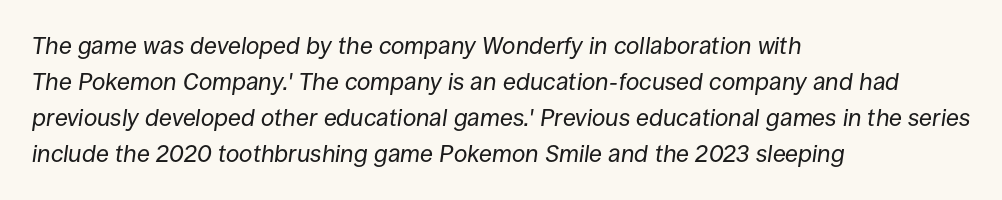
Q: Is the text bold? A: No.
Q: Is the text italic (slanted)? A: Yes, it leans right by about 8 degrees.
Q: Is the text underlined? A: No.
Q: How is the paragraph aligned? A: Left-aligned.
Q: Is the spacing between letters normal or unusually wide? A: Normal.
Q: Is the spacing between lines tight, normal or loose? A: Normal.
